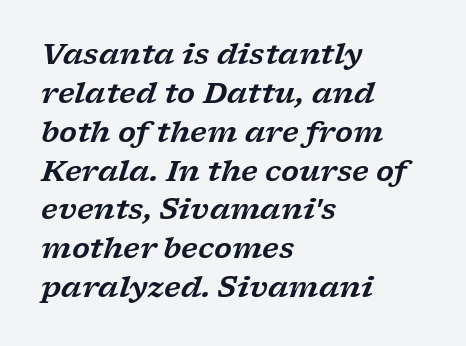
The image shows 29 px wide serif type, italic (leaning right); set left-aligned, normal line spacing (1.34x), normal letter spacing, not underlined; low stroke contrast and a medium x-height.
